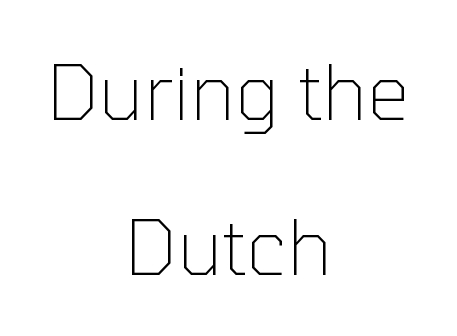
{"serif": "no", "italic": "no", "bold": "no", "weight": "thin", "width": "normal", "stroke_contrast": "low", "x_height": "medium", "monospaced": "no", "underline": "no", "align": "center", "line_spacing": "loose", "line_spacing_ratio": 2.04, "letter_spacing": "normal", "letter_spacing_em": 0.0, "glyph_px": 76}
